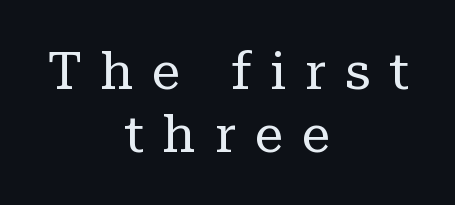
Q: Is the text bold? A: No.
Q: Is the text italic (slanted)? A: No, it is upright.
Q: Is the typeface a serif or a sans-serif typeface? A: Serif.
Q: Is the text underlined? A: No.
Q: How is the paragraph aligned? A: Centered.
Q: Is the spacing between letters normal or unusually wide? A: Unusually wide.
Q: Width (condensed, normal, or wide)? A: Normal.
Q: Stroke contrast? A: Low.
Q: x-height? A: Medium.
Q: Monospaced? A: No.
